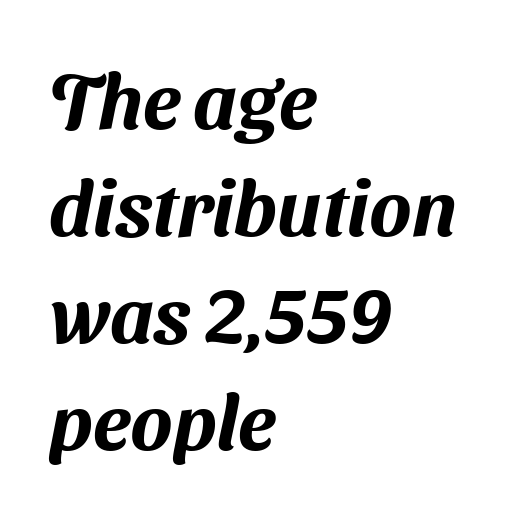
These lines are rendered in a variable-pitch font. Each letter's strokes conclude bluntly, with no projecting serifs. The string is rendered with underlining switched off. Between one letter and the next there's only the usual sliver of space.
